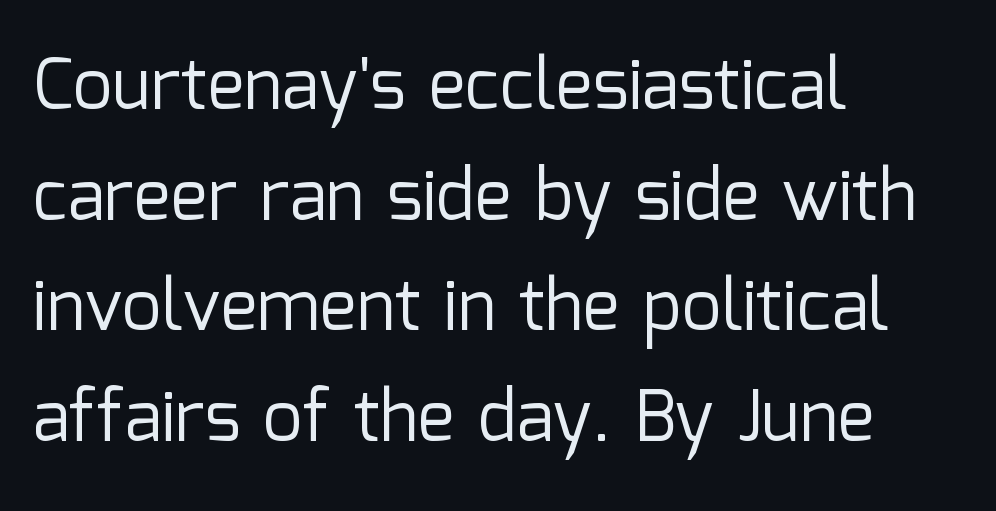
{"serif": "no", "italic": "no", "bold": "no", "weight": "regular", "width": "normal", "stroke_contrast": "low", "x_height": "medium", "monospaced": "no", "underline": "no", "align": "left", "line_spacing": "normal", "line_spacing_ratio": 1.58, "letter_spacing": "normal", "letter_spacing_em": 0.0, "glyph_px": 70}
